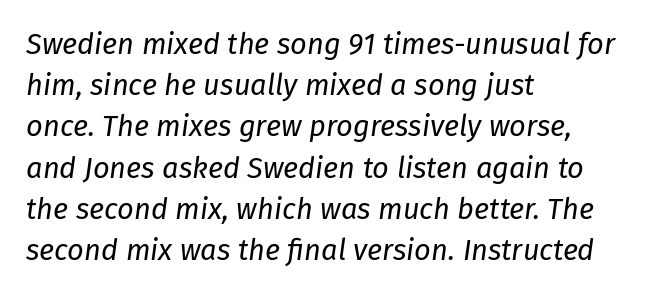
Q: Is the text bold? A: No.
Q: Is the text italic (slanted)? A: Yes, it leans right by about 8 degrees.
Q: Is the text underlined? A: No.
Q: How is the paragraph aligned? A: Left-aligned.
Q: Is the spacing between letters normal or unusually wide? A: Normal.
Q: Is the spacing between lines tight, normal or loose? A: Normal.
Q: Width (condensed, normal, or wide)? A: Normal.
Q: Stroke contrast? A: Low.
Q: x-height? A: Medium.
Q: Monospaced? A: No.
